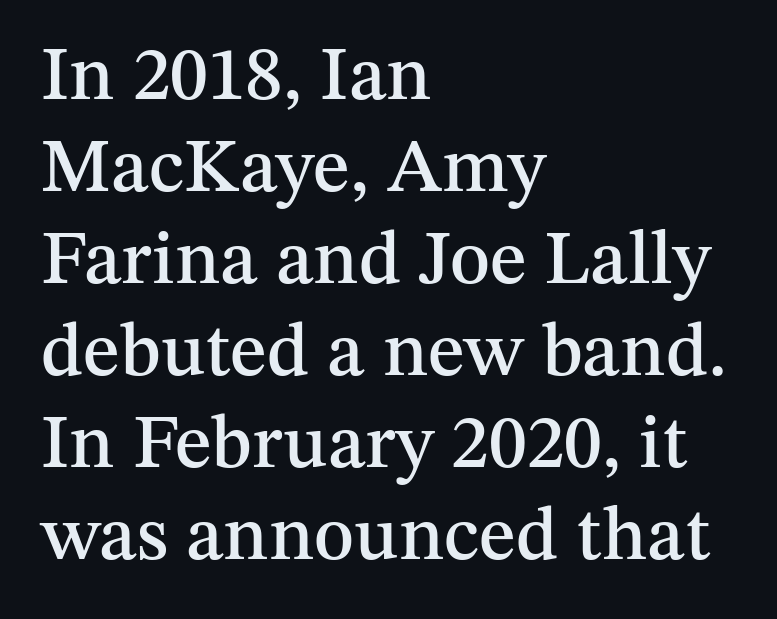
{"serif": "yes", "italic": "no", "width": "normal", "stroke_contrast": "medium", "x_height": "medium", "monospaced": "no", "underline": "no", "align": "left", "line_spacing_ratio": 1.21, "letter_spacing": "normal", "letter_spacing_em": 0.0, "glyph_px": 76}
